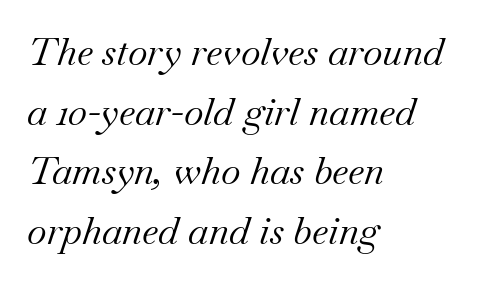
{"serif": "yes", "italic": "yes", "lean": "right", "slant_degrees": 18, "bold": "no", "weight": "regular", "width": "normal", "stroke_contrast": "medium", "x_height": "small", "monospaced": "no", "underline": "no", "align": "left", "line_spacing": "normal", "line_spacing_ratio": 1.57, "letter_spacing": "normal", "letter_spacing_em": 0.0, "glyph_px": 38}
